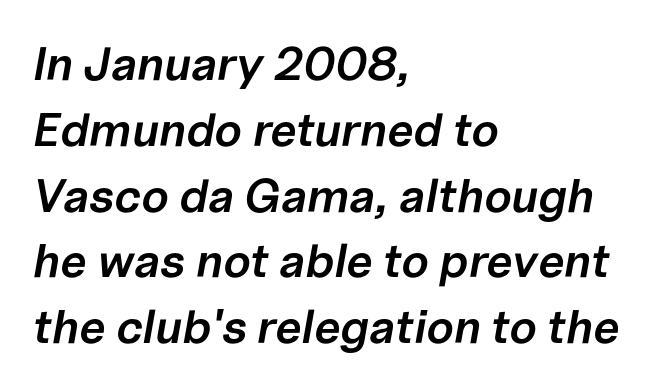
This sample has the flowing, uneven cadence of proportional lettering. Whoever set this chose a conventional vertical rhythm. Does extra space separate the letters? No, they use regular spacing. Moderately thickened strokes mark this as semibold type.
